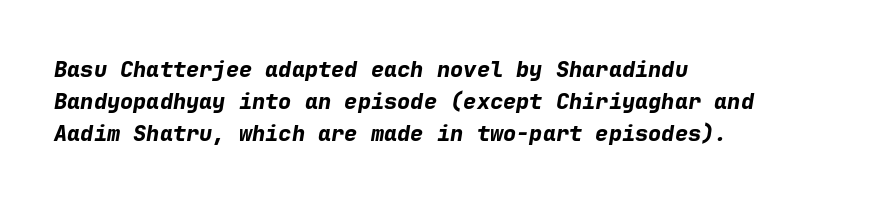
The typesetting leans heavy: a genuine bold. The passage is arranged the way most books set body copy — flush left. Here the glyphs are tracked normally, forming tight word shapes. Has an underline been added? It has not.
